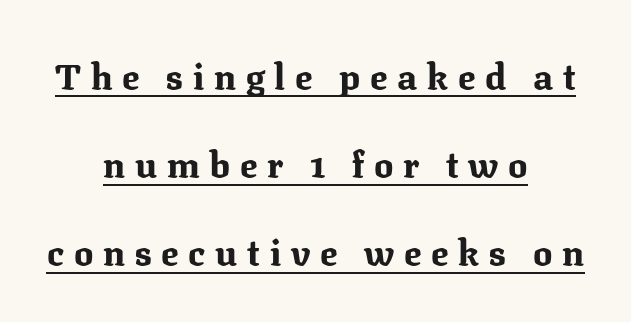
Q: Is the text bold? A: Yes.
Q: Is the text italic (slanted)? A: No, it is upright.
Q: Is the typeface a serif or a sans-serif typeface? A: Serif.
Q: Is the text underlined? A: Yes.
Q: How is the paragraph aligned? A: Centered.
Q: Is the spacing between letters normal or unusually wide? A: Unusually wide.
Q: Is the spacing between lines tight, normal or loose? A: Loose.
Q: Width (condensed, normal, or wide)? A: Normal.
Q: Stroke contrast? A: Medium.
Q: x-height? A: Medium.
Q: Monospaced? A: No.
